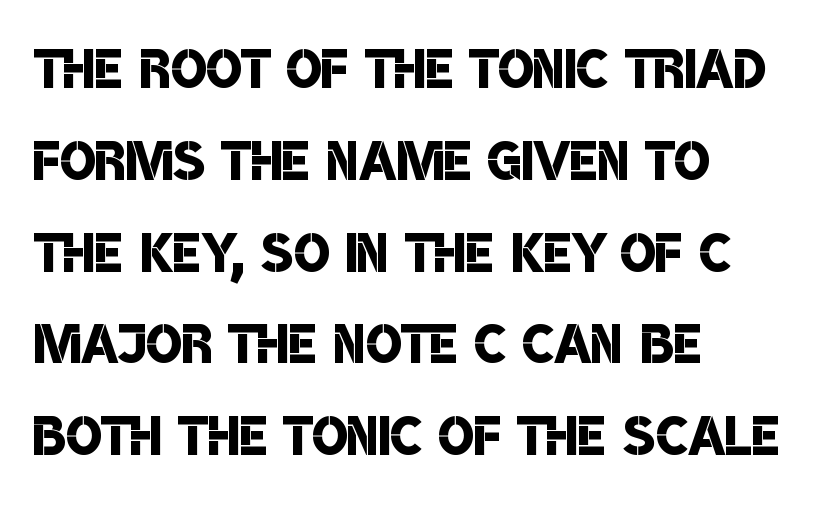
{"serif": "no", "bold": "semi", "weight": "semibold", "width": "condensed", "stroke_contrast": "low", "x_height": "large", "monospaced": "no", "underline": "no", "align": "left", "line_spacing_ratio": 1.24, "letter_spacing": "normal", "letter_spacing_em": 0.0, "glyph_px": 74}
